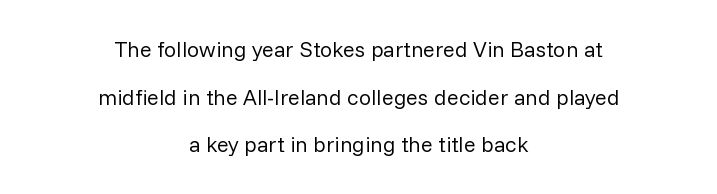
The leading is generous, giving the passage an open texture. Tracking value appears to be zero — textbook default spacing. No italicization has been applied; the sample stays upright. Notice how the passage keeps no hard edge, just a central spine.
